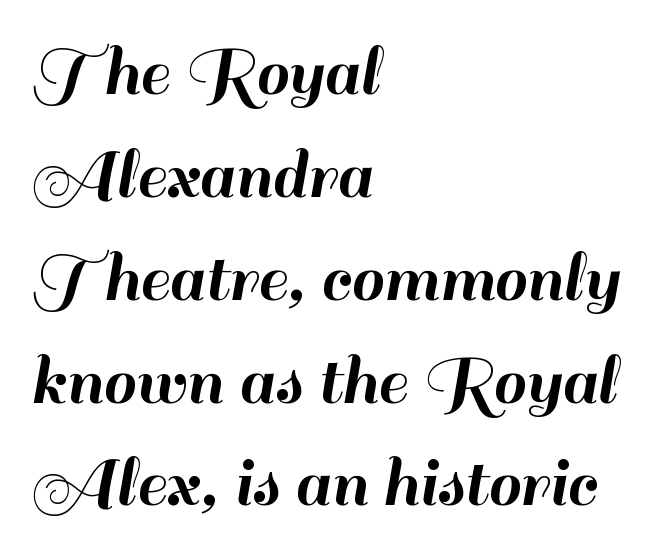
This block has exactly the height ordinary leading produces. This rendering employs a face without finishing strokes, i.e., a sans-serif. The rendering anchors every line to the left-hand side. Compared with typical body copy, the letter spacing here is the same.
